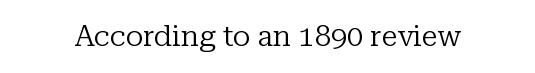
Descender tails drop into unmarked territory. Do the characters align in a grid? No, the font is proportional. Letterform terminals end in serifs throughout the passage. Weight: not bold — regular or lighter. Quick note: not italic, upright.
